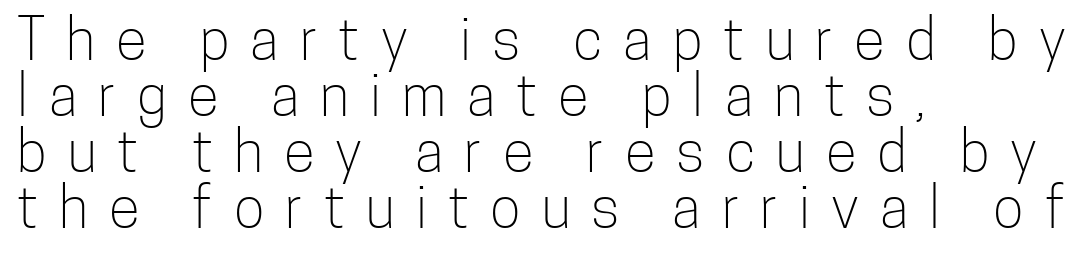
{"serif": "no", "italic": "no", "bold": "no", "weight": "light", "width": "condensed", "stroke_contrast": "low", "x_height": "medium", "monospaced": "no", "underline": "no", "align": "left", "line_spacing": "tight", "line_spacing_ratio": 0.98, "letter_spacing": "wide", "letter_spacing_em": 0.37, "glyph_px": 57}
